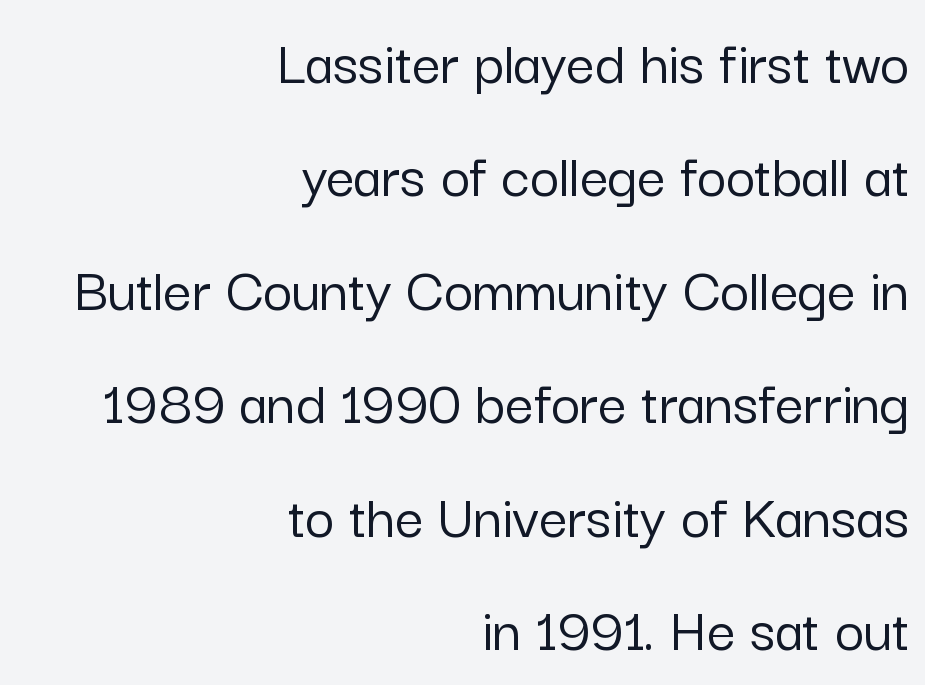
The image shows 63 px sans-serif type, upright; set right-aligned, line spacing 1.8x, normal letter spacing, not underlined; low stroke contrast and a medium x-height.
